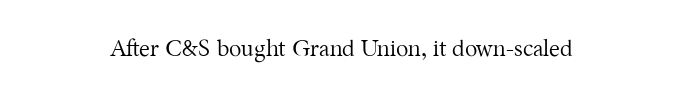
The type is set solid horizontally, with unmodified tracking. Words float on clear page, feet unadorned. A quiet, ordinary-to-light weight characterises the typeface. The type sits square on the baseline with zero lean.
